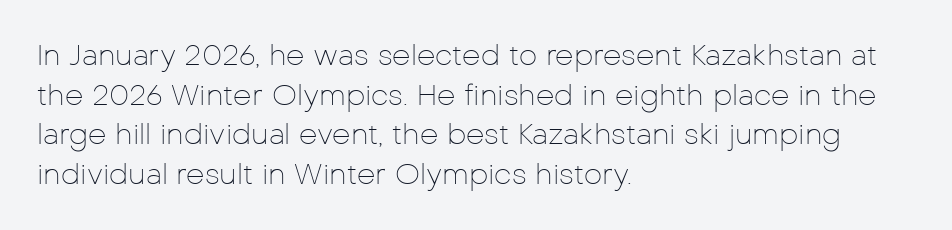
Q: Is the text bold? A: No.
Q: Is the text italic (slanted)? A: No, it is upright.
Q: Is the typeface a serif or a sans-serif typeface? A: Sans-serif.
Q: Is the text underlined? A: No.
Q: How is the paragraph aligned? A: Left-aligned.
Q: Is the spacing between letters normal or unusually wide? A: Normal.
Q: Is the spacing between lines tight, normal or loose? A: Normal.
Q: Width (condensed, normal, or wide)? A: Normal.
Q: Stroke contrast? A: Low.
Q: x-height? A: Medium.
Q: Monospaced? A: No.
